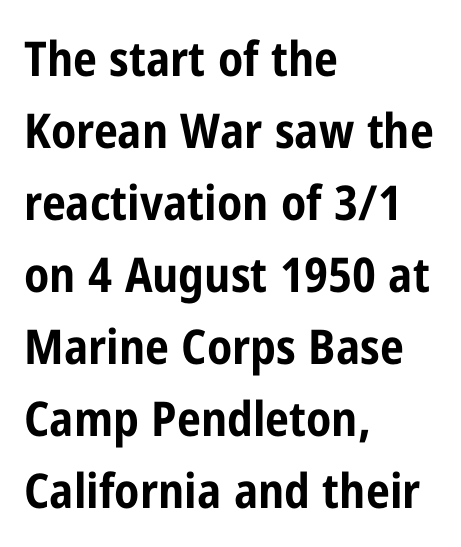
Visually the block forms a straight wall on the left and a jagged coastline on the right. Horizontal bands of white between lines are of average thickness. The lettering stays uniformly vertical, giving the passage a roman look. Short note: letters normally spaced.
